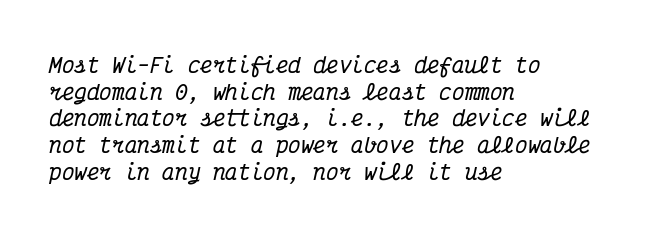
Q: Is the text italic (slanted)? A: Yes, it leans right by about 12 degrees.
Q: Is the text underlined? A: No.
Q: How is the paragraph aligned? A: Left-aligned.
Q: Is the spacing between letters normal or unusually wide? A: Normal.
Q: Is the spacing between lines tight, normal or loose? A: Normal.
